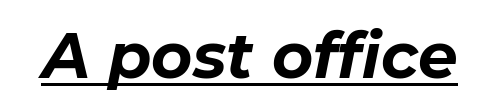
Q: Is the text bold? A: Yes.
Q: Is the text italic (slanted)? A: Yes, it leans right by about 11 degrees.
Q: Is the text underlined? A: Yes.
Q: Is the spacing between letters normal or unusually wide? A: Normal.
Q: Width (condensed, normal, or wide)? A: Normal.
Q: Stroke contrast? A: Low.
Q: x-height? A: Medium.
Q: Monospaced? A: No.
